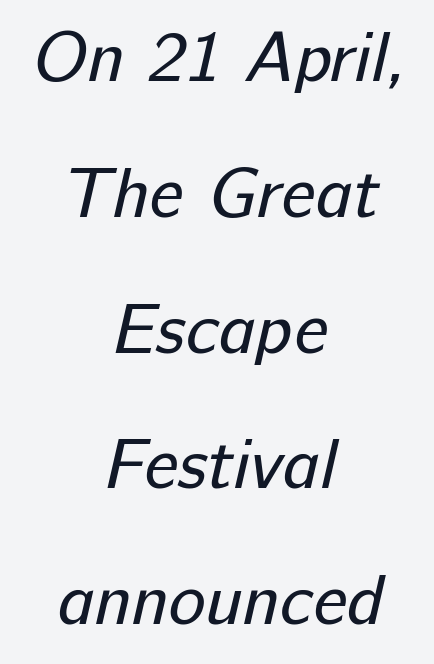
The rendering uses natural spacing where letterforms have individual widths. Stroke thickness stays within the range of a standard reading face or lighter. This rendering uses center alignment, leaving both contours irregular but symmetric. Grotesque or geometric, the face here clearly has no serifs.
